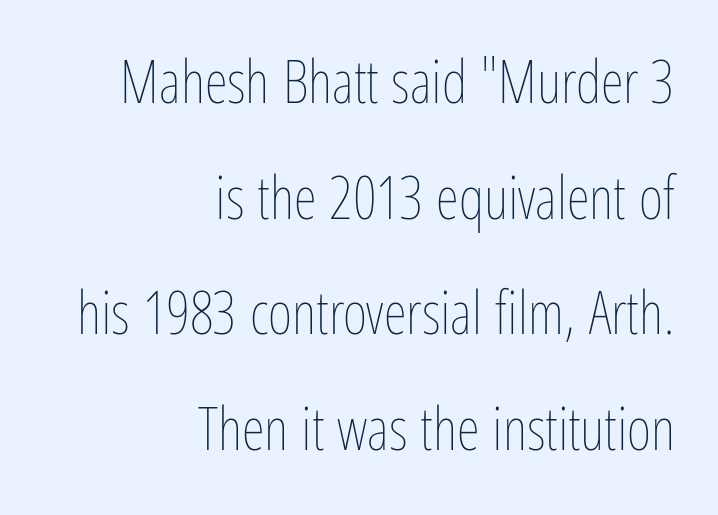
Q: Is the text bold? A: No.
Q: Is the text italic (slanted)? A: No, it is upright.
Q: Is the text underlined? A: No.
Q: How is the paragraph aligned? A: Right-aligned.
Q: Is the spacing between letters normal or unusually wide? A: Normal.
Q: Is the spacing between lines tight, normal or loose? A: Loose.
Q: Width (condensed, normal, or wide)? A: Condensed.
Q: Stroke contrast? A: Low.
Q: x-height? A: Medium.
Q: Monospaced? A: No.
